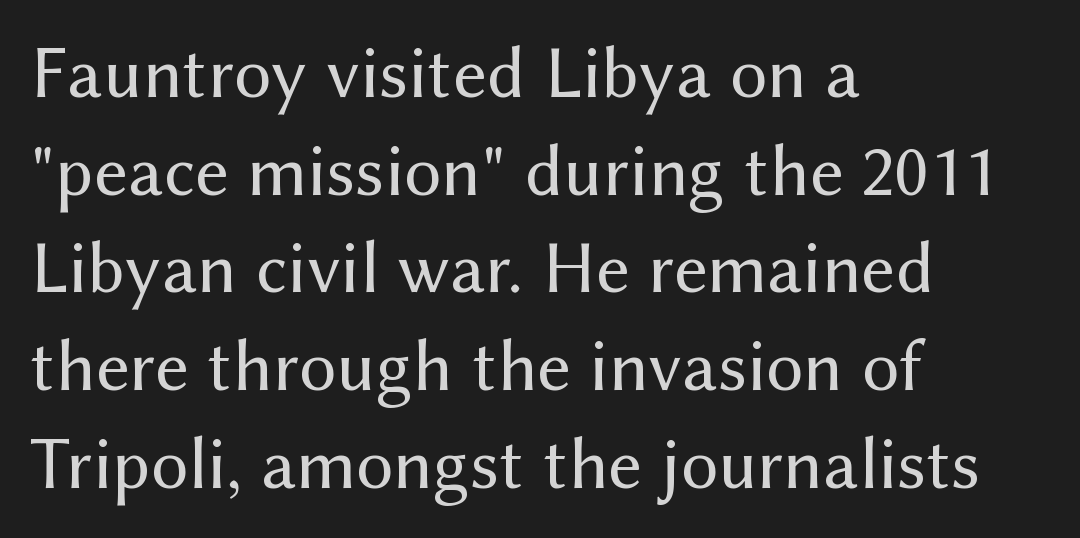
Left-aligned paragraph, ragged on the right. Stems and bowls with no extra thickness — not bold. Line spacing here is normal. Are there feet on the stems? There aren't — it's a sans. Between one letter and the next there's only the usual sliver of space.
